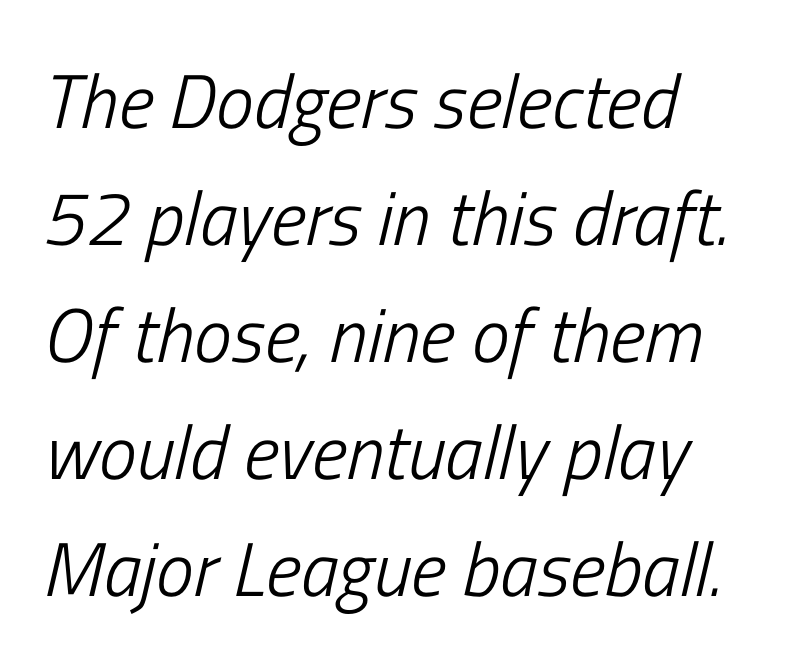
Q: Is the text bold? A: No.
Q: Is the text italic (slanted)? A: Yes, it leans right by about 13 degrees.
Q: Is the text underlined? A: No.
Q: How is the paragraph aligned? A: Left-aligned.
Q: Is the spacing between letters normal or unusually wide? A: Normal.
Q: Is the spacing between lines tight, normal or loose? A: Normal.
Q: Width (condensed, normal, or wide)? A: Condensed.
Q: Stroke contrast? A: Low.
Q: x-height? A: Medium.
Q: Monospaced? A: No.
